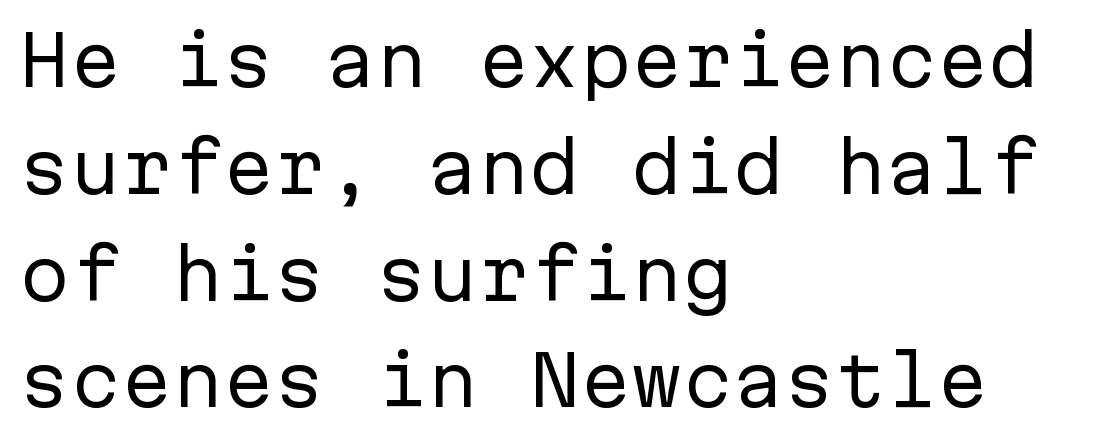
Check the space under the baseline: it is left empty. Bold? No — there's no thickening of the strokes. Here the designer chose a console-style face with uniform glyph widths. Short note: letters normally spaced. Letterform terminals end flat and unadorned throughout the passage. The type sits square on the baseline with zero lean.
